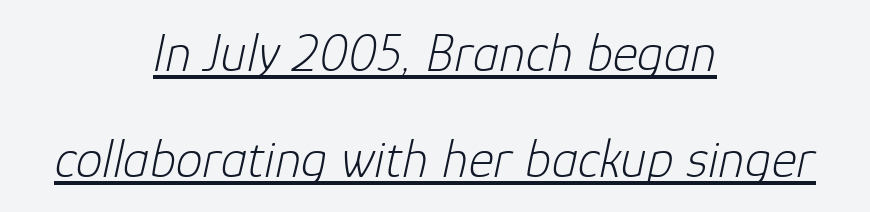
Q: Is the text bold? A: No.
Q: Is the text italic (slanted)? A: Yes, it leans right by about 12 degrees.
Q: Is the text underlined? A: Yes.
Q: How is the paragraph aligned? A: Centered.
Q: Is the spacing between letters normal or unusually wide? A: Normal.
Q: Is the spacing between lines tight, normal or loose? A: Loose.
Q: Width (condensed, normal, or wide)? A: Normal.
Q: Stroke contrast? A: Low.
Q: x-height? A: Medium.
Q: Monospaced? A: No.
